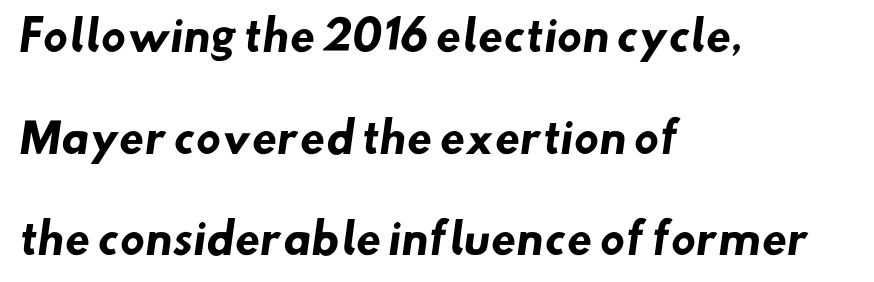
Q: Is the text bold? A: Yes.
Q: Is the typeface a serif or a sans-serif typeface? A: Sans-serif.
Q: Is the text underlined? A: No.
Q: How is the paragraph aligned? A: Left-aligned.
Q: Is the spacing between letters normal or unusually wide? A: Normal.
Q: Is the spacing between lines tight, normal or loose? A: Loose.
Q: Width (condensed, normal, or wide)? A: Normal.
Q: Stroke contrast? A: Low.
Q: x-height? A: Small.
Q: Monospaced? A: No.
